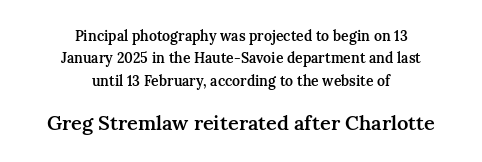
Q: Is the text bold? A: Semi-bold.
Q: Is the text italic (slanted)? A: No, it is upright.
Q: Is the text underlined? A: No.
Q: How is the paragraph aligned? A: Centered.
Q: Is the spacing between letters normal or unusually wide? A: Normal.
Q: Is the spacing between lines tight, normal or loose? A: Normal.
Q: Which block of text is set in a larger size, the first (top) or the second (bottom)? A: The second (bottom) one.
